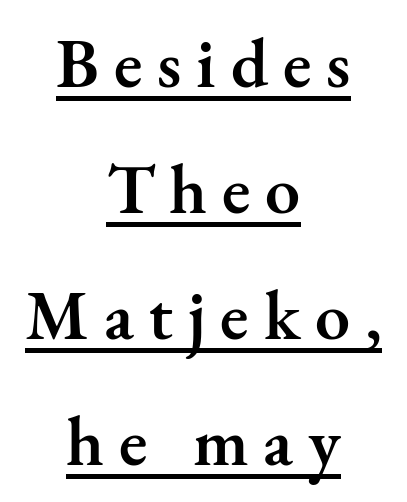
{"serif": "yes", "italic": "no", "bold": "semi", "weight": "semibold", "width": "normal", "stroke_contrast": "medium", "x_height": "small", "monospaced": "no", "underline": "yes", "align": "center", "line_spacing_ratio": 1.8, "letter_spacing": "wide", "letter_spacing_em": 0.21, "glyph_px": 70}
